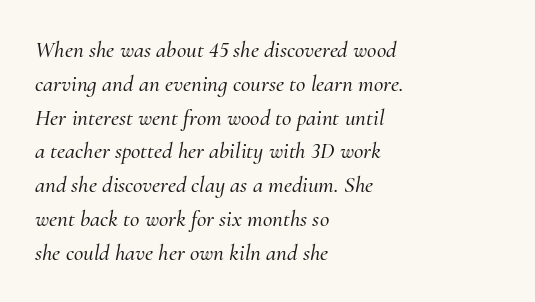
The image shows 23 px text type, italic (leaning right); set left-aligned, normal line spacing (1.47x), normal letter spacing, not underlined.
